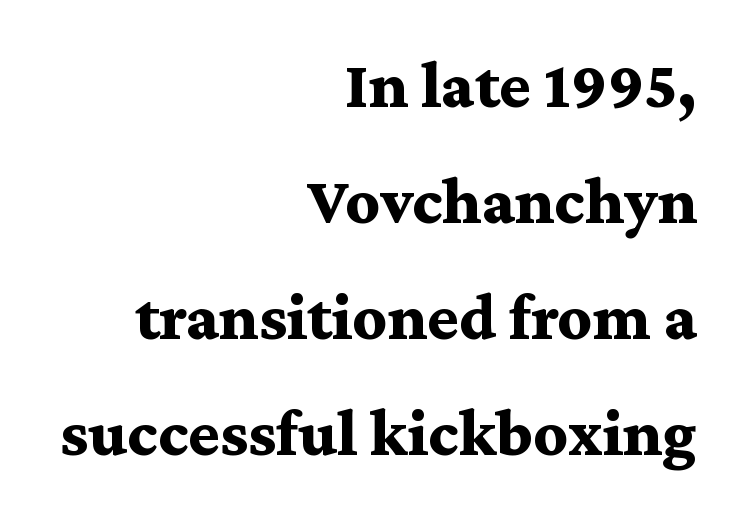
{"serif": "yes", "italic": "no", "bold": "yes", "weight": "bold", "width": "wide", "stroke_contrast": "medium", "x_height": "medium", "monospaced": "no", "underline": "no", "align": "right", "line_spacing_ratio": 1.73, "letter_spacing": "normal", "letter_spacing_em": 0.0, "glyph_px": 67}
